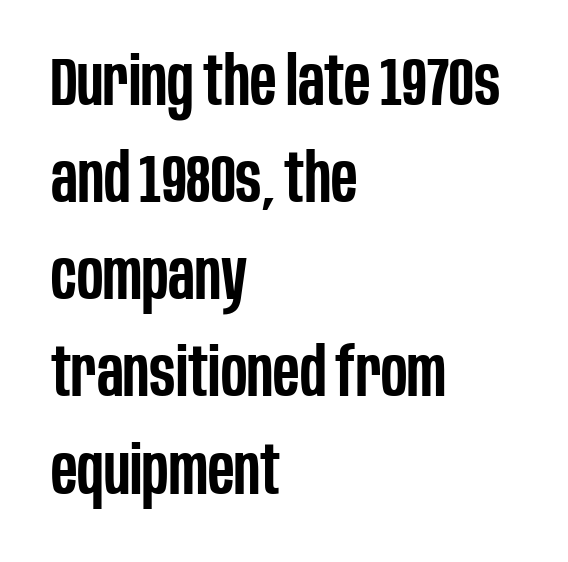
The image shows 67 px semibold, condensed sans-serif type, upright; set left-aligned, normal line spacing (1.45x), normal letter spacing, not underlined; low stroke contrast and a large x-height.
